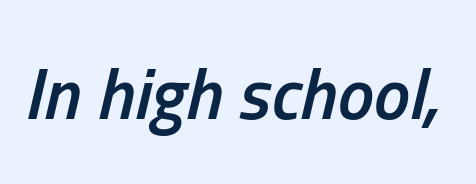
Tall strokes in this sample are angled rather than plumb. In terms of letterspacing, this is plain default setting. Plain, unruled lines of type. Here the designer chose a conventional face with non-uniform glyph widths. Emphasis by weight is partial: semibold.
